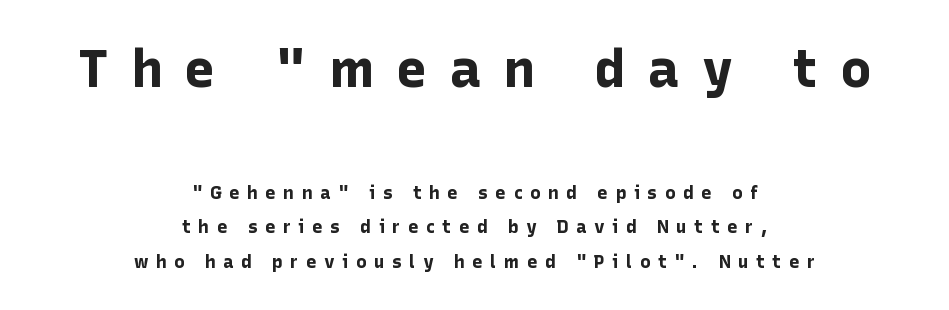
Q: Is the text bold? A: Yes.
Q: Is the text italic (slanted)? A: No, it is upright.
Q: Is the typeface a serif or a sans-serif typeface? A: Sans-serif.
Q: Is the text underlined? A: No.
Q: How is the paragraph aligned? A: Centered.
Q: Is the spacing between letters normal or unusually wide? A: Unusually wide.
Q: Is the spacing between lines tight, normal or loose? A: Loose.
Q: Which block of text is set in a larger size, the first (top) or the second (bottom)? A: The first (top) one.
Q: Width (condensed, normal, or wide)? A: Normal.
Q: Stroke contrast? A: Low.
Q: x-height? A: Medium.
Q: Monospaced? A: No.
